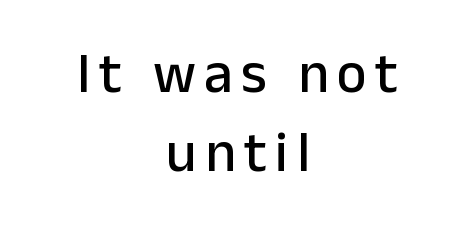
{"serif": "no", "italic": "no", "width": "normal", "stroke_contrast": "low", "x_height": "medium", "monospaced": "no", "underline": "no", "align": "center", "line_spacing": "normal", "line_spacing_ratio": 1.38, "glyph_px": 57}
